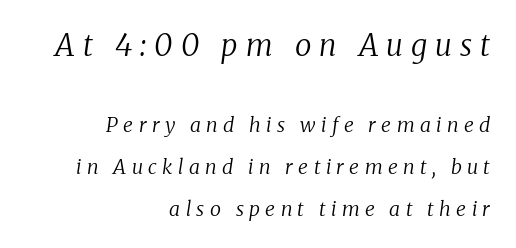
The image shows 30 px regular-weight serif type, italic (leaning right); set right-aligned, loose line spacing (2.08x), unusually wide letter spacing (+0.27 em), not underlined; the first (top) block is 1.5x larger; low stroke contrast and a medium x-height.
